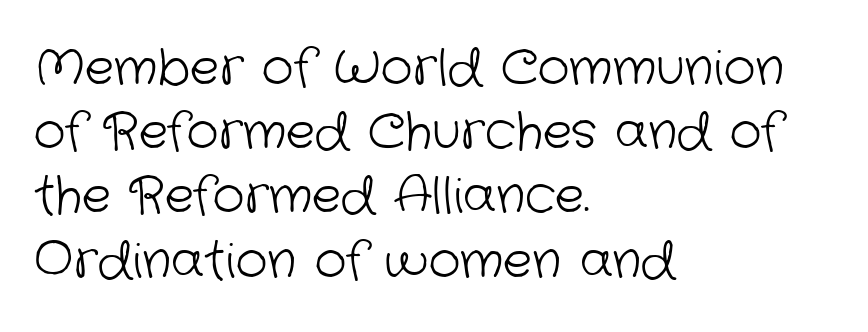
The image shows 49 px light sans-serif type; set left-aligned, normal line spacing (1.31x), normal letter spacing, not underlined; low stroke contrast and a medium x-height.
